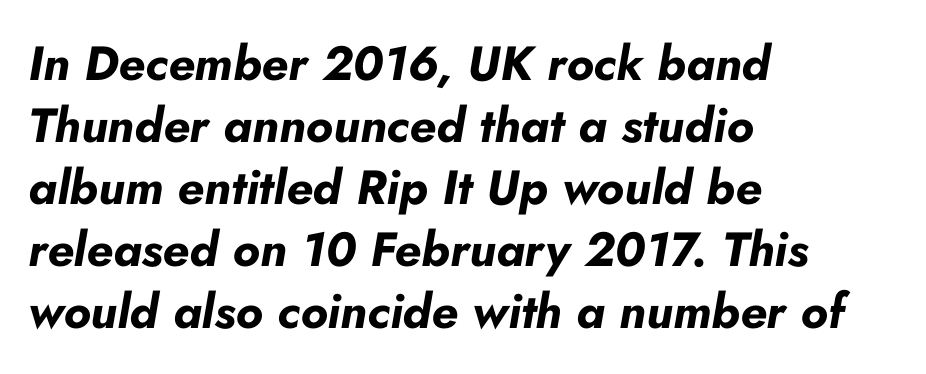
Successive baselines arrive at the customary interval. Emphasis-style slanted type is in use. Visually the block forms a straight wall on the left and a jagged coastline on the right. Descenders hang freely into open space. Here the designer chose a conventional face with non-uniform glyph widths. You could call the tracking neutral — neither tight nor loose.
